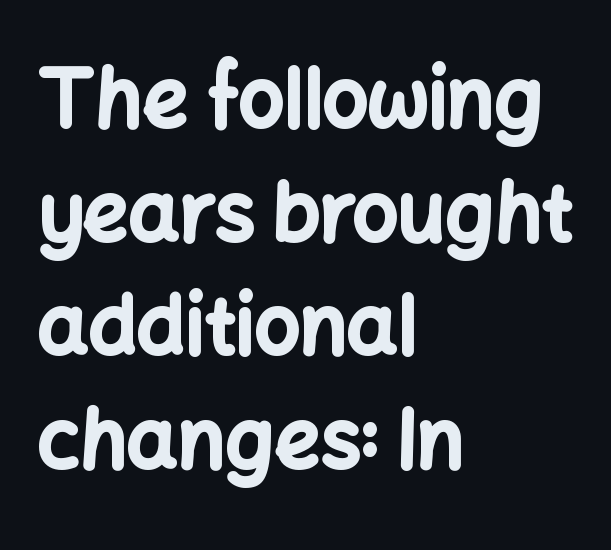
The image shows 80 px bold sans-serif type, upright; set left-aligned, normal line spacing (1.42x), normal letter spacing, not underlined; low stroke contrast and a medium x-height.
